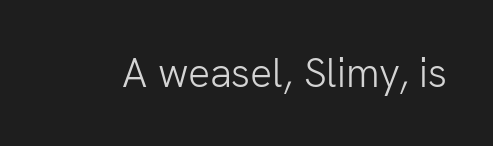
I'd call this a sans setting — the letters go barefoot. The zone under the glyphs is completely vacant. No chunkiness to these letters — they're not bold. The rendering uses natural spacing where letterforms have individual widths. You can tell it's not italic because the verticals are truly vertical. Tracking value appears to be zero — textbook default spacing.
